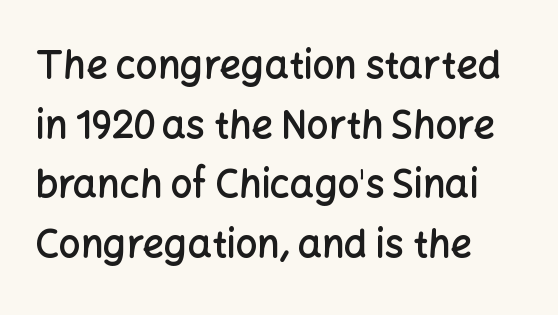
Q: Is the text bold? A: Semi-bold.
Q: Is the text italic (slanted)? A: No, it is upright.
Q: Is the typeface a serif or a sans-serif typeface? A: Sans-serif.
Q: Is the text underlined? A: No.
Q: How is the paragraph aligned? A: Left-aligned.
Q: Is the spacing between letters normal or unusually wide? A: Normal.
Q: Is the spacing between lines tight, normal or loose? A: Normal.
Q: Width (condensed, normal, or wide)? A: Normal.
Q: Stroke contrast? A: Low.
Q: x-height? A: Medium.
Q: Monospaced? A: No.
